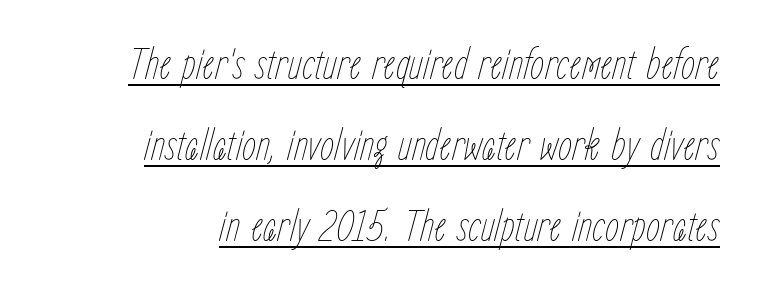
{"italic": "yes", "lean": "right", "slant_degrees": 15, "bold": "no", "weight": "thin", "width": "condensed", "stroke_contrast": "low", "x_height": "medium", "monospaced": "no", "underline": "yes", "align": "right", "line_spacing_ratio": 1.8, "letter_spacing": "normal", "letter_spacing_em": 0.0, "glyph_px": 45}
